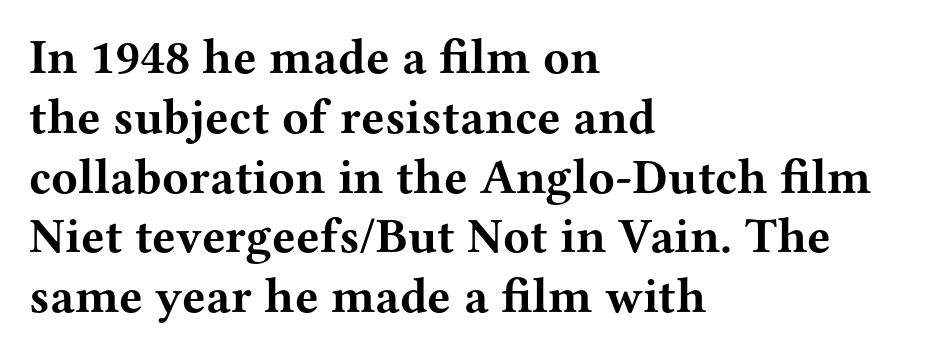
Inter-character spacing is left at the font's built-in metrics. Any mark beneath the type? The region is blank. Summary of weight: heavy, a full bold. This sample has the flowing, uneven cadence of proportional lettering. Serif or sans? Serif — the stroke terminals have little feet.
